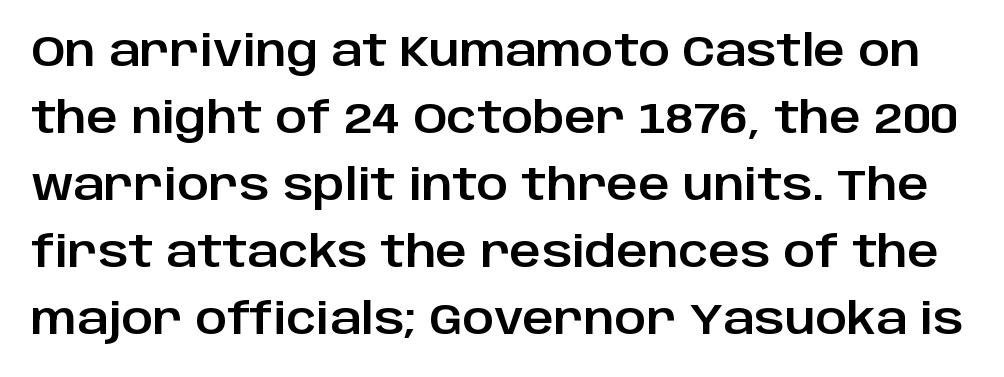
Decoration check: the copy has no underline. The letters stand straight up with perfectly vertical stems. Nothing unusual about the tracking: characters are spaced as the font intends. Is this a fixed-width face? No — the glyphs have proportional, varying widths.
